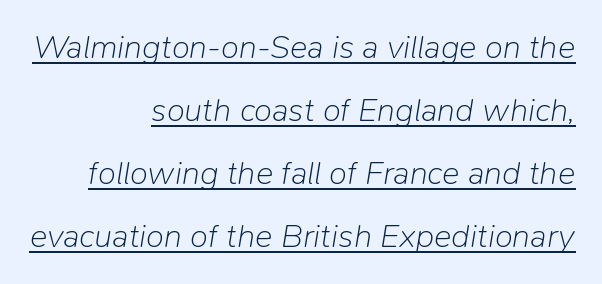
The image shows 33 px light type, italic (leaning right); set right-aligned, loose line spacing (1.91x), normal letter spacing, underlined; low stroke contrast and a medium x-height.
